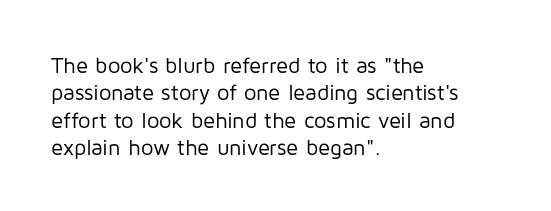
Rendered with straight, roman letterforms. Weight: not bold — regular or lighter. Words appear dense and cohesive because spacing is normal. Horizontal alignment here is leftward, the default for most running prose. A clean baseline with only descenders dipping below it.
